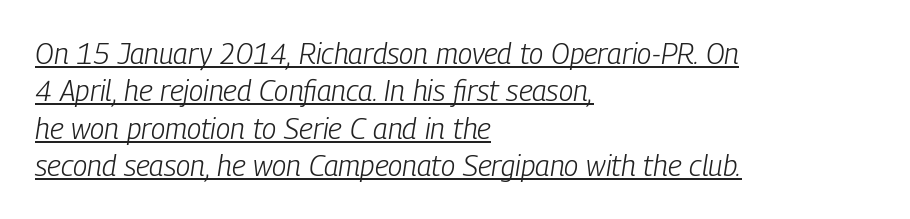
{"italic": "yes", "lean": "right", "slant_degrees": 9, "bold": "no", "weight": "light", "width": "condensed", "stroke_contrast": "low", "x_height": "medium", "monospaced": "no", "underline": "yes", "align": "left", "line_spacing": "normal", "line_spacing_ratio": 1.29, "letter_spacing": "normal", "letter_spacing_em": 0.0, "glyph_px": 29}
